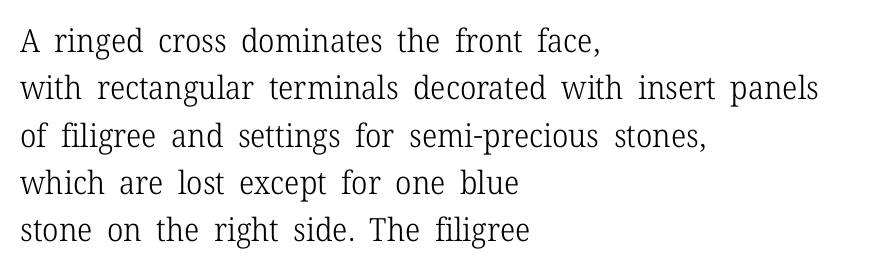
The image shows 32 px light serif type, upright; set left-aligned, normal line spacing (1.48x), normal letter spacing, not underlined; low stroke contrast and a medium x-height.
